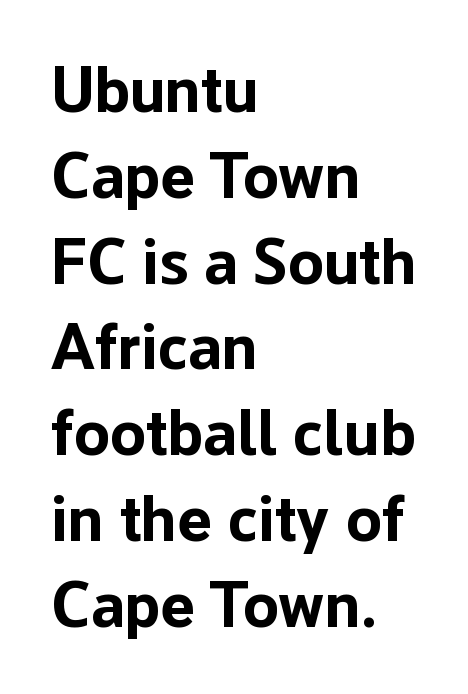
{"serif": "no", "italic": "no", "bold": "yes", "weight": "bold", "width": "normal", "stroke_contrast": "low", "x_height": "medium", "monospaced": "no", "underline": "no", "align": "left", "line_spacing": "normal", "line_spacing_ratio": 1.32, "letter_spacing": "normal", "letter_spacing_em": 0.0, "glyph_px": 65}
